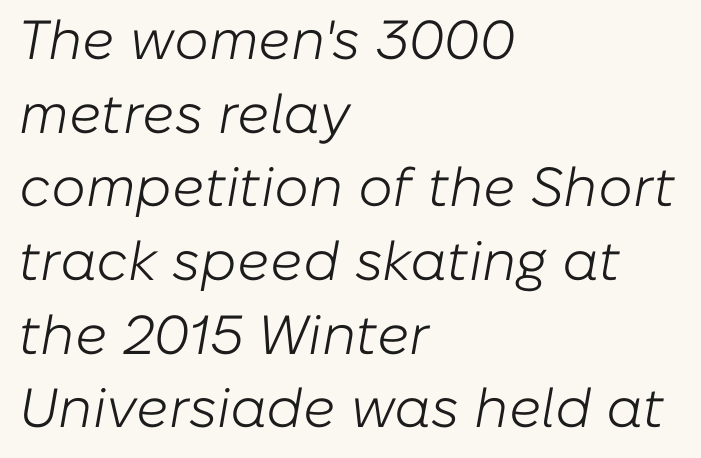
Q: Is the text bold? A: No.
Q: Is the text italic (slanted)? A: Yes, it leans right by about 10 degrees.
Q: Is the text underlined? A: No.
Q: How is the paragraph aligned? A: Left-aligned.
Q: Is the spacing between letters normal or unusually wide? A: Normal.
Q: Is the spacing between lines tight, normal or loose? A: Normal.
Q: Width (condensed, normal, or wide)? A: Normal.
Q: Stroke contrast? A: Low.
Q: x-height? A: Medium.
Q: Monospaced? A: No.
